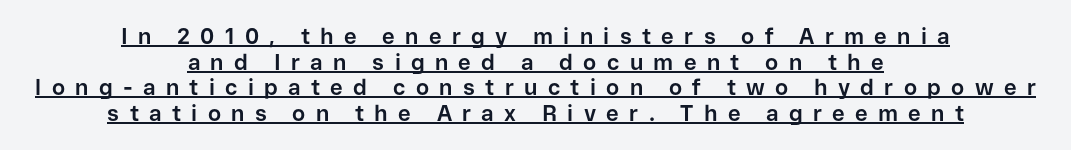
The image shows 22 px bold type, upright; set centered, line spacing 1.16x, unusually wide letter spacing (+0.47 em), underlined.
